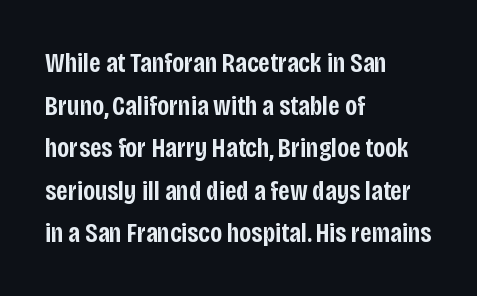
The image shows 28 px semibold, condensed sans-serif type, upright; set left-aligned, normal line spacing (1.52x), normal letter spacing, not underlined; low stroke contrast and a large x-height.
